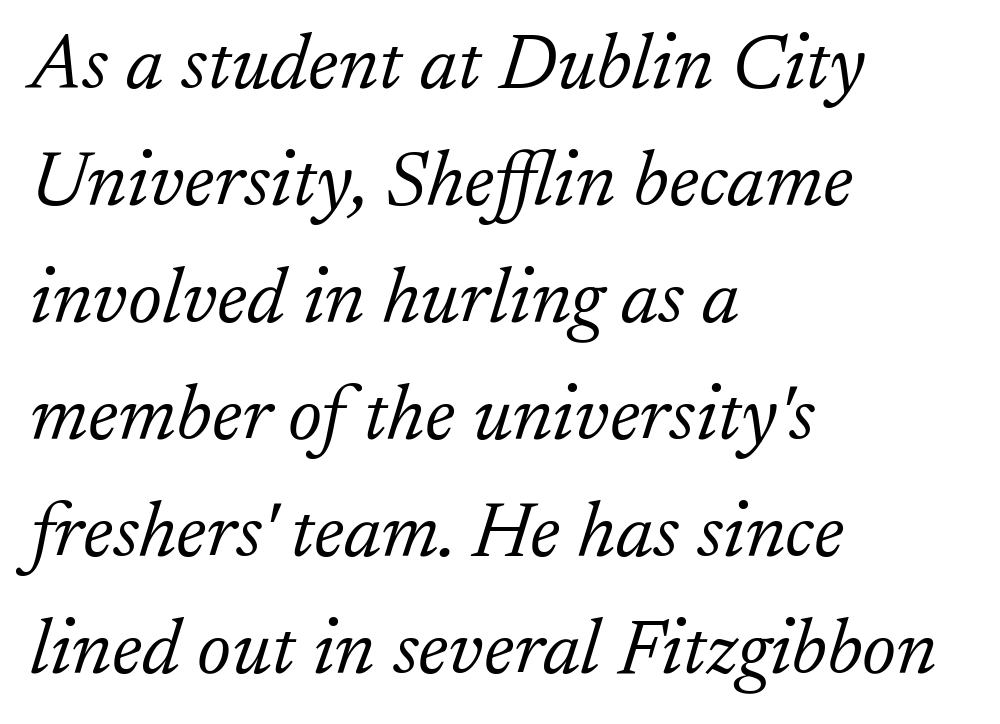
Q: Is the text bold? A: No.
Q: Is the text italic (slanted)? A: Yes, it leans right by about 17 degrees.
Q: Is the typeface a serif or a sans-serif typeface? A: Serif.
Q: Is the text underlined? A: No.
Q: How is the paragraph aligned? A: Left-aligned.
Q: Is the spacing between letters normal or unusually wide? A: Normal.
Q: Is the spacing between lines tight, normal or loose? A: Normal.
Q: Width (condensed, normal, or wide)? A: Normal.
Q: Stroke contrast? A: Low.
Q: x-height? A: Small.
Q: Monospaced? A: No.
